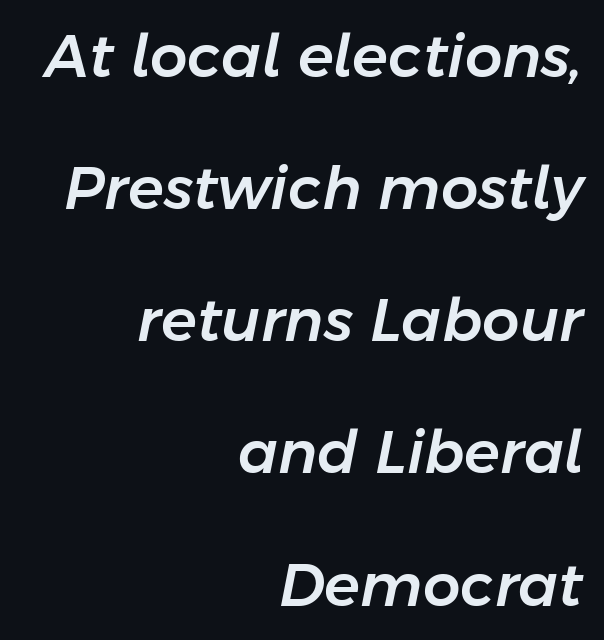
The typography opts for an oblique posture over an upright one. Line spacing here is loose. Leftover space on each line is placed entirely before the opening word. Lines of text with bare space underneath. Character widths vary here, with narrow letters taking less room than wide ones.
